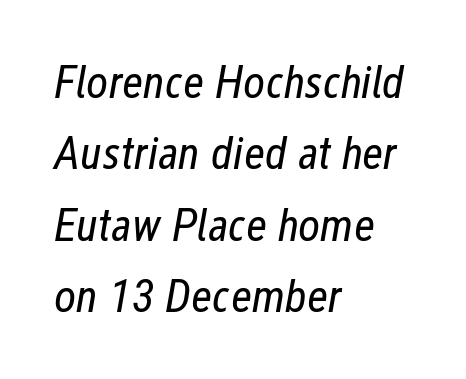
Q: Is the text bold? A: No.
Q: Is the text italic (slanted)? A: Yes, it leans right by about 12 degrees.
Q: Is the text underlined? A: No.
Q: How is the paragraph aligned? A: Left-aligned.
Q: Is the spacing between letters normal or unusually wide? A: Normal.
Q: Is the spacing between lines tight, normal or loose? A: Normal.
Q: Width (condensed, normal, or wide)? A: Condensed.
Q: Stroke contrast? A: Low.
Q: x-height? A: Medium.
Q: Monospaced? A: No.
